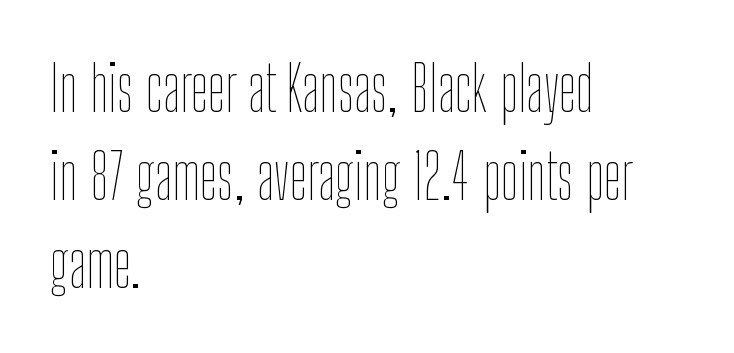
{"italic": "no", "bold": "no", "weight": "thin", "width": "condensed", "stroke_contrast": "low", "x_height": "medium", "monospaced": "no", "underline": "no", "align": "left", "line_spacing": "normal", "line_spacing_ratio": 1.4, "letter_spacing": "normal", "letter_spacing_em": 0.0, "glyph_px": 63}
